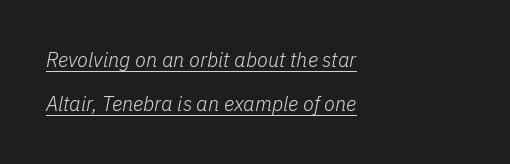
The image shows 20 px text type, italic (leaning right); set left-aligned, loose line spacing (2.21x), normal letter spacing, underlined.
